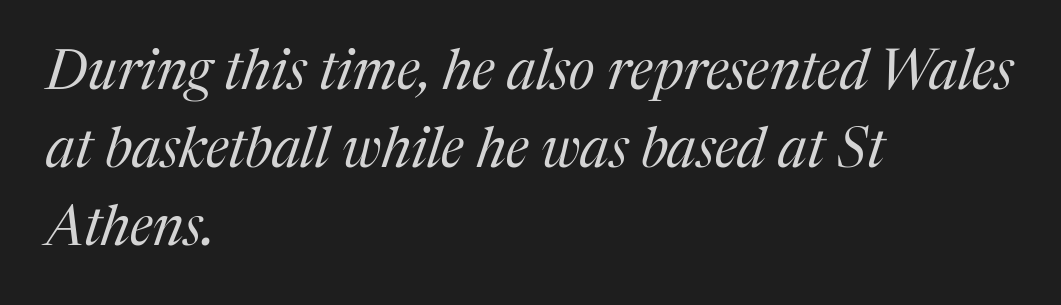
Every row of glyphs begins at an identical x-position on the left. A bare baseline throughout the passage. Each word holds together tightly as a unit, with standard inter-letter gaps. Typographically, this falls in the serif category. Successive baselines arrive at the customary interval. Unbolded letterforms with no extra heft.
